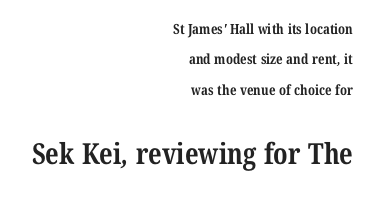
Q: Is the text bold? A: Yes.
Q: Is the typeface a serif or a sans-serif typeface? A: Serif.
Q: Is the text underlined? A: No.
Q: How is the paragraph aligned? A: Right-aligned.
Q: Is the spacing between letters normal or unusually wide? A: Normal.
Q: Is the spacing between lines tight, normal or loose? A: Loose.
Q: Which block of text is set in a larger size, the first (top) or the second (bottom)? A: The second (bottom) one.
Q: Width (condensed, normal, or wide)? A: Condensed.
Q: Stroke contrast? A: Medium.
Q: x-height? A: Medium.
Q: Monospaced? A: No.
